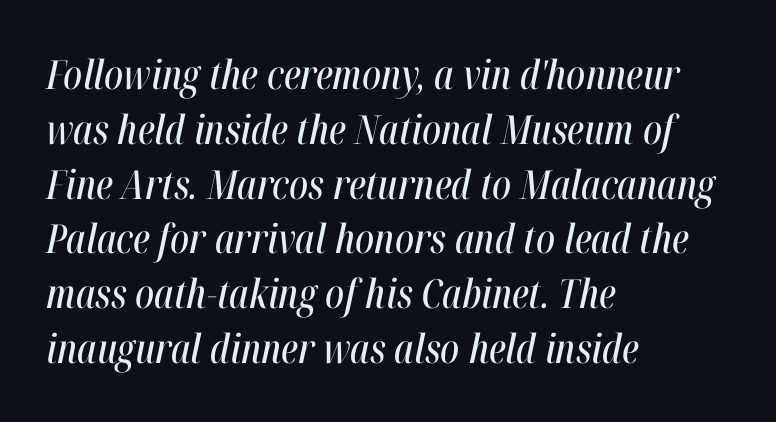
The image shows 40 px condensed type, italic (leaning right); set left-aligned, normal line spacing (1.37x), normal letter spacing, not underlined; high stroke contrast and a medium x-height.
